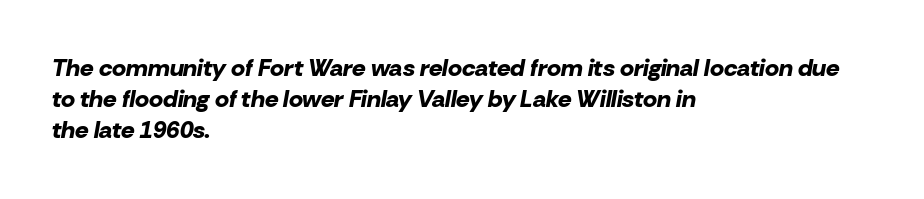
Q: Is the text bold? A: Yes.
Q: Is the text italic (slanted)? A: Yes, it leans right by about 10 degrees.
Q: Is the text underlined? A: No.
Q: How is the paragraph aligned? A: Left-aligned.
Q: Is the spacing between letters normal or unusually wide? A: Normal.
Q: Is the spacing between lines tight, normal or loose? A: Normal.
